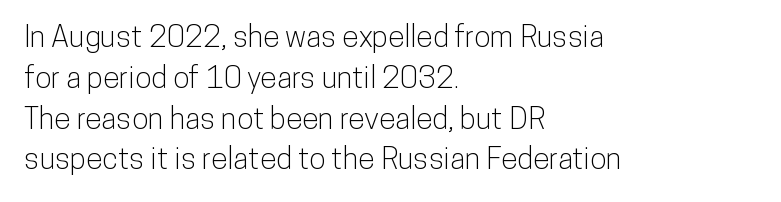
The image shows 30 px condensed sans-serif type, upright; set left-aligned, normal line spacing (1.36x), normal letter spacing, not underlined; low stroke contrast and a medium x-height.
